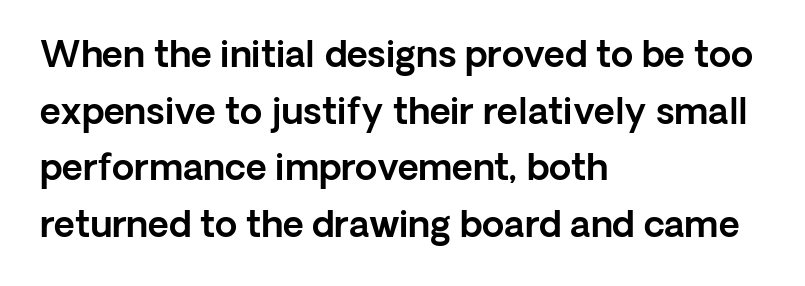
The image shows 36 px sans-serif type, upright; set left-aligned, normal line spacing (1.57x), normal letter spacing, not underlined; a medium x-height.
